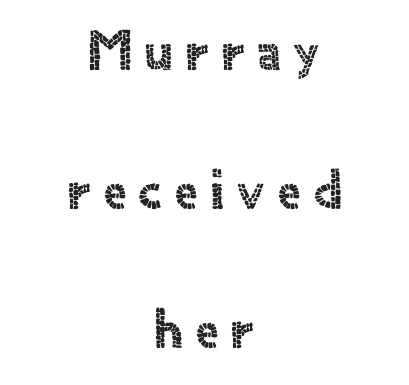
The image shows 56 px sans-serif type, upright; set centered, loose line spacing (2.48x), unusually wide letter spacing (+0.24 em), not underlined; a small x-height.
